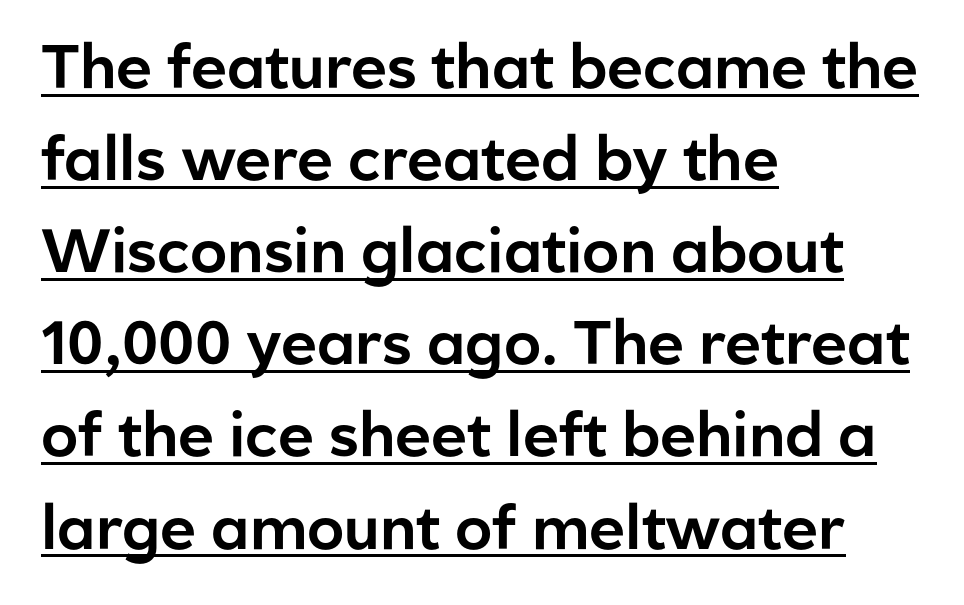
Q: Is the text italic (slanted)? A: No, it is upright.
Q: Is the typeface a serif or a sans-serif typeface? A: Sans-serif.
Q: Is the text underlined? A: Yes.
Q: How is the paragraph aligned? A: Left-aligned.
Q: Is the spacing between letters normal or unusually wide? A: Normal.
Q: Is the spacing between lines tight, normal or loose? A: Normal.
Q: Width (condensed, normal, or wide)? A: Normal.
Q: Stroke contrast? A: Low.
Q: x-height? A: Medium.
Q: Monospaced? A: No.
